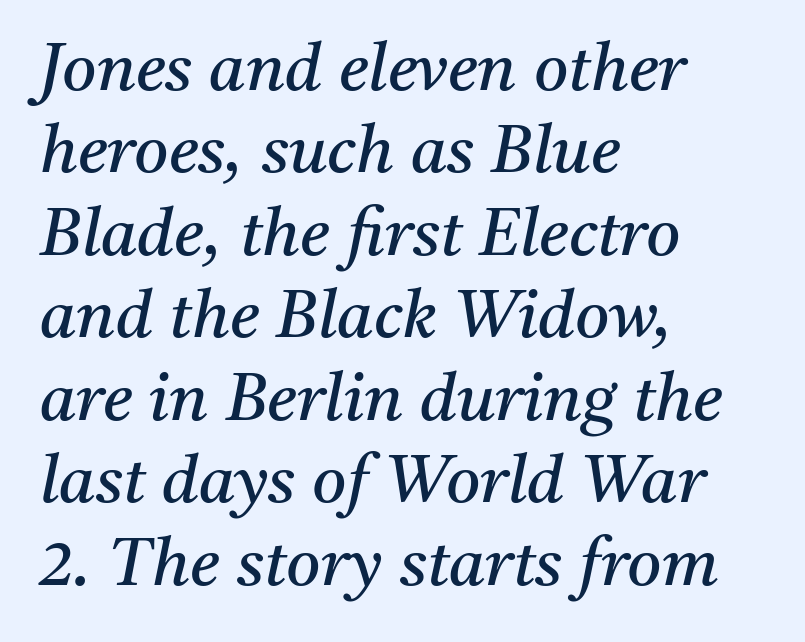
The lines sit at an ordinary, default distance from one another. Words float on clear page, feet unadorned. In CSS terms this would be text-align: left. The tracking reads as untouched default to a designer's eye.
